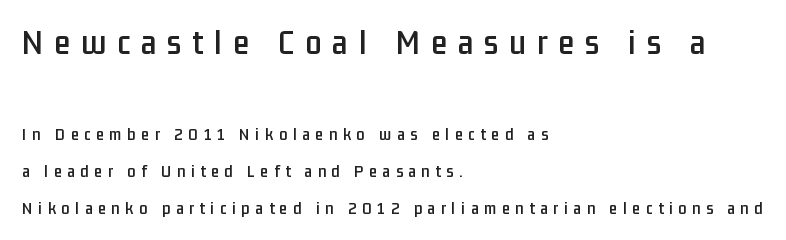
The image shows 36 px condensed sans-serif type, upright; set left-aligned, loose line spacing (2.04x), unusually wide letter spacing (+0.31 em), not underlined; the first (top) block is 2.0x larger; low stroke contrast and a medium x-height.
